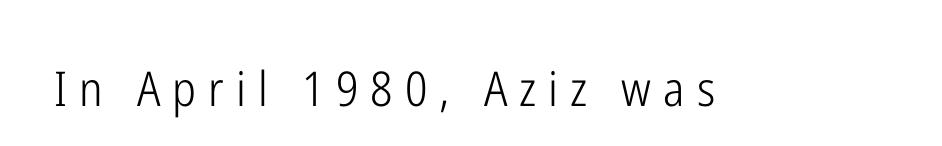
Q: Is the text bold? A: No.
Q: Is the text italic (slanted)? A: No, it is upright.
Q: Is the typeface a serif or a sans-serif typeface? A: Sans-serif.
Q: Is the text underlined? A: No.
Q: Is the spacing between letters normal or unusually wide? A: Unusually wide.
Q: Width (condensed, normal, or wide)? A: Condensed.
Q: Stroke contrast? A: Low.
Q: x-height? A: Medium.
Q: Monospaced? A: No.
